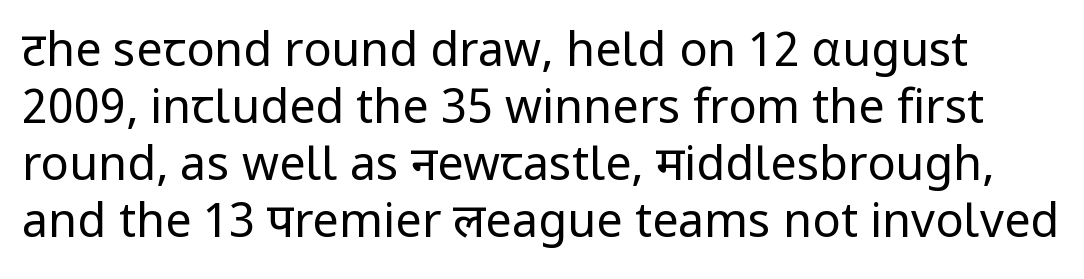
Q: Is the text bold? A: No.
Q: Is the text italic (slanted)? A: No, it is upright.
Q: Is the typeface a serif or a sans-serif typeface? A: Sans-serif.
Q: Is the text underlined? A: No.
Q: Is the spacing between letters normal or unusually wide? A: Normal.
Q: Width (condensed, normal, or wide)? A: Normal.
Q: Stroke contrast? A: Low.
Q: x-height? A: Medium.
Q: Monospaced? A: No.
